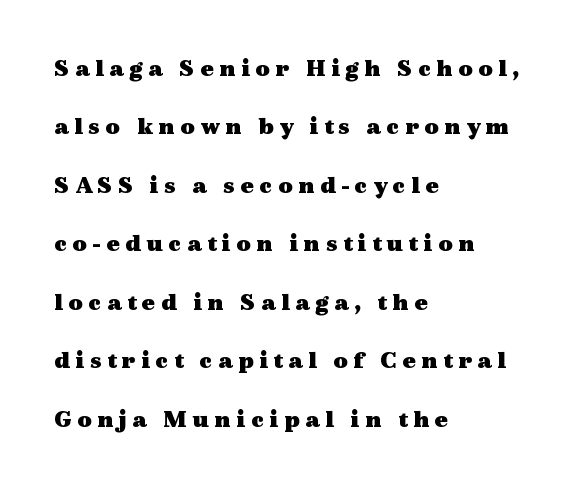
The image shows 25 px bold type, upright; set left-aligned, loose line spacing (2.34x), unusually wide letter spacing (+0.22 em), not underlined.
